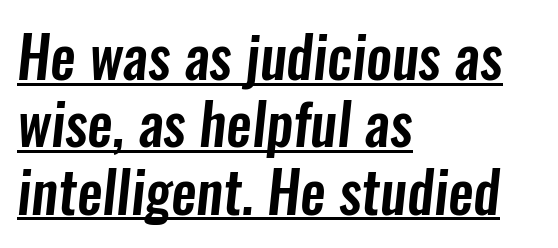
{"serif": "no", "width": "condensed", "stroke_contrast": "low", "x_height": "medium", "monospaced": "no", "underline": "yes", "align": "left", "line_spacing_ratio": 1.18, "letter_spacing": "normal", "letter_spacing_em": 0.0, "glyph_px": 57}
